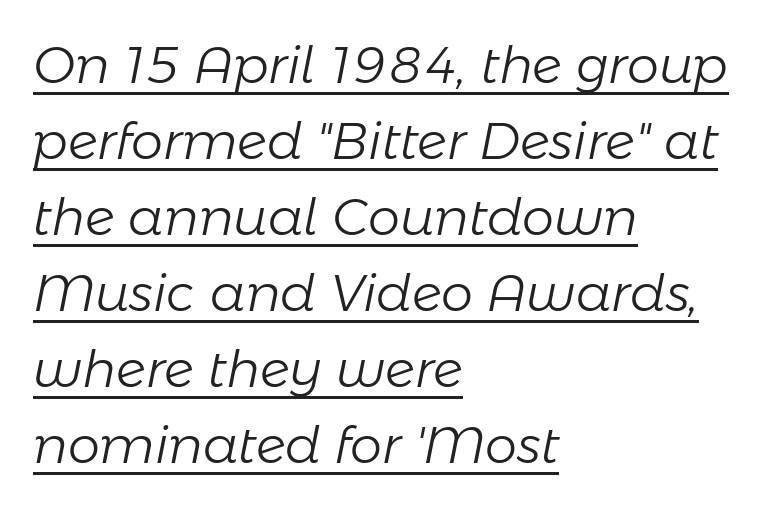
Stems and bowls with no extra thickness — not bold. The specimen reads as italic at a glance. Notice how a bar underscores the lettering throughout. Compared with typical paragraphs, the rows here are spaced about the same.
